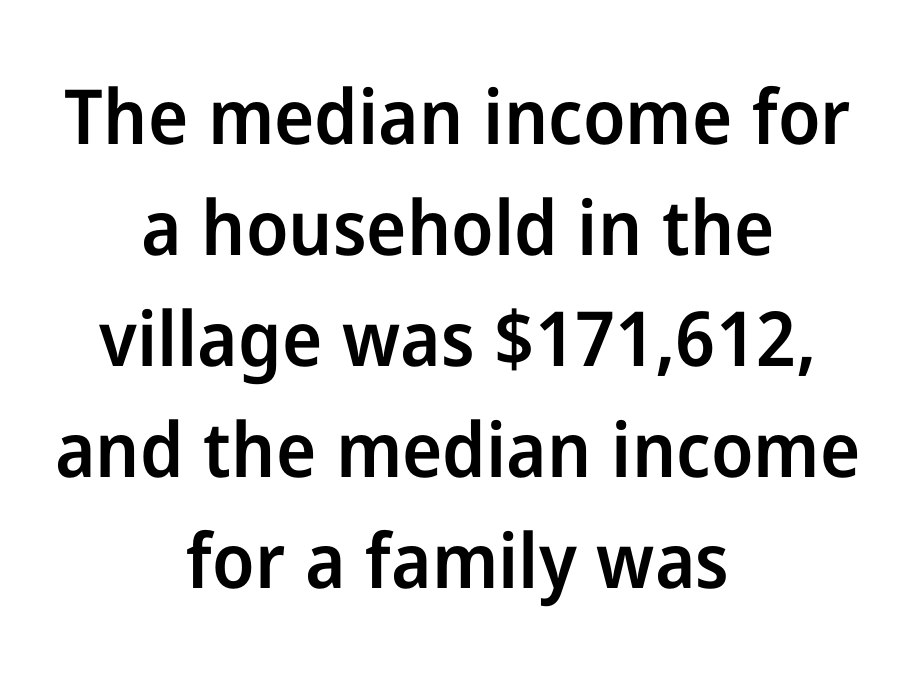
The image shows 76 px semibold sans-serif type, upright; set centered, normal line spacing (1.46x), normal letter spacing, not underlined; low stroke contrast and a medium x-height.
